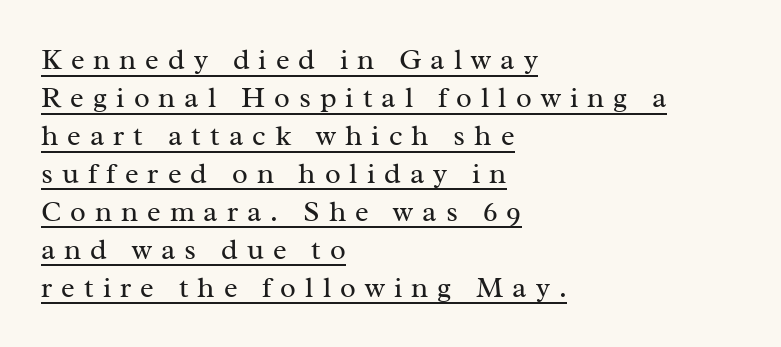
The image shows 29 px regular-weight serif type, upright; set left-aligned, normal line spacing (1.31x), unusually wide letter spacing (+0.31 em), underlined; medium stroke contrast and a medium x-height.
